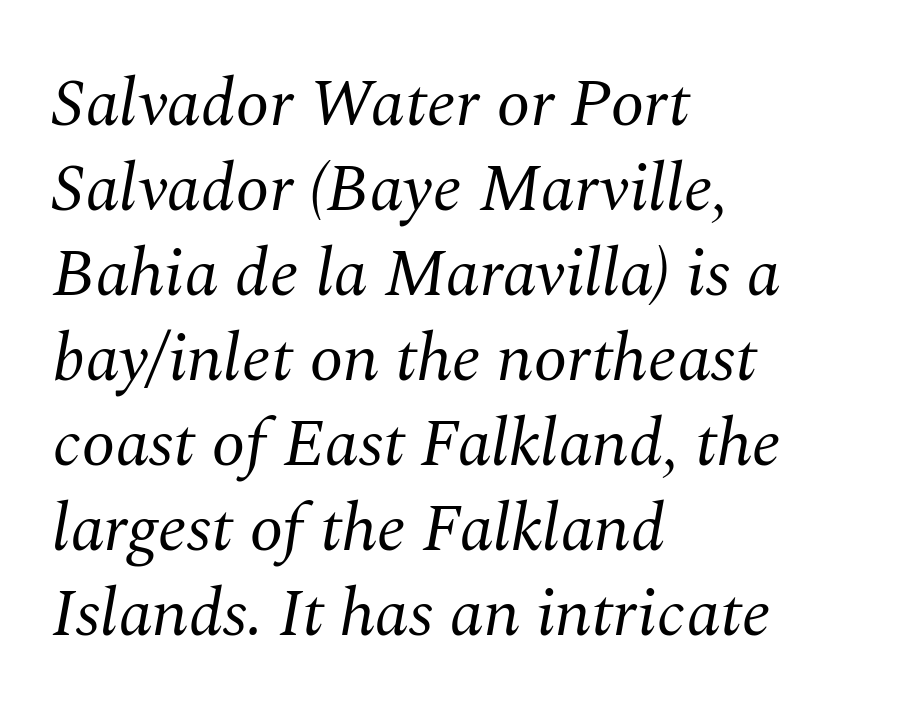
In terms of letterform style, serifs are clearly present. Looking at the ascenders, they clearly lean. Note the varied advance widths — an 'i' is clearly narrower than an 'm'. This sample is left-justified, so line endings fall wherever the words run out.
